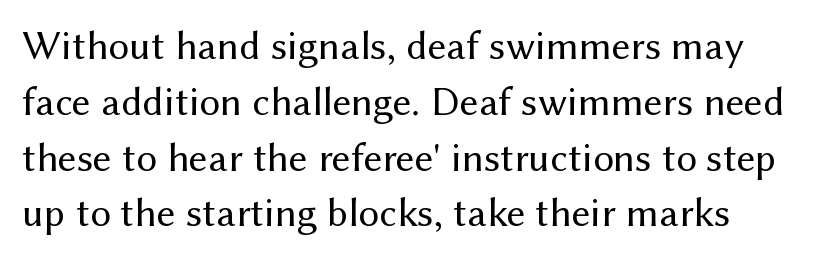
The image shows 41 px regular-weight sans-serif type, upright; set left-aligned, normal line spacing (1.36x), normal letter spacing, not underlined; medium stroke contrast and a medium x-height.
